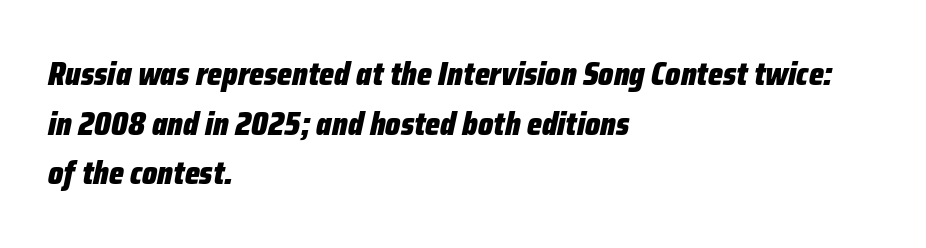
{"italic": "yes", "lean": "right", "slant_degrees": 12, "bold": "yes", "weight": "heavy", "width": "condensed", "stroke_contrast": "low", "x_height": "medium", "monospaced": "no", "underline": "no", "align": "left", "line_spacing": "normal", "line_spacing_ratio": 1.55, "letter_spacing": "normal", "letter_spacing_em": 0.0, "glyph_px": 32}
